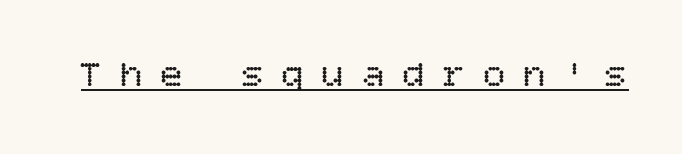
{"italic": "no", "bold": "no", "weight": "regular", "width": "normal", "stroke_contrast": "low", "x_height": "large", "underline": "yes", "letter_spacing": "wide", "letter_spacing_em": 0.49, "glyph_px": 37}
